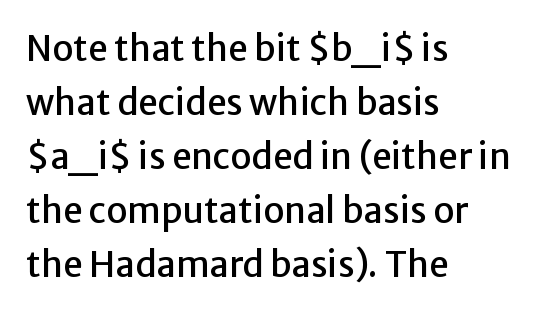
{"serif": "no", "italic": "no", "width": "normal", "stroke_contrast": "low", "x_height": "medium", "monospaced": "no", "underline": "no", "align": "left", "line_spacing": "normal", "line_spacing_ratio": 1.54, "letter_spacing": "normal", "letter_spacing_em": 0.0, "glyph_px": 35}
